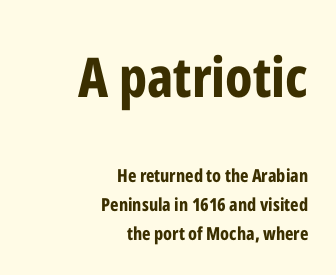
Q: Is the text bold? A: Yes.
Q: Is the text italic (slanted)? A: No, it is upright.
Q: Is the typeface a serif or a sans-serif typeface? A: Sans-serif.
Q: Is the text underlined? A: No.
Q: How is the paragraph aligned? A: Right-aligned.
Q: Is the spacing between letters normal or unusually wide? A: Normal.
Q: Is the spacing between lines tight, normal or loose? A: Normal.
Q: Which block of text is set in a larger size, the first (top) or the second (bottom)? A: The first (top) one.
Q: Width (condensed, normal, or wide)? A: Condensed.
Q: Stroke contrast? A: Low.
Q: x-height? A: Medium.
Q: Monospaced? A: No.
